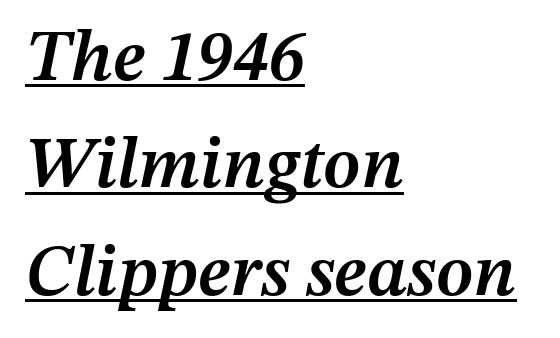
Q: Is the text bold? A: Semi-bold.
Q: Is the text italic (slanted)? A: Yes, it leans right by about 12 degrees.
Q: Is the text underlined? A: Yes.
Q: How is the paragraph aligned? A: Left-aligned.
Q: Is the spacing between letters normal or unusually wide? A: Normal.
Q: Is the spacing between lines tight, normal or loose? A: Normal.
Q: Width (condensed, normal, or wide)? A: Normal.
Q: Stroke contrast? A: Medium.
Q: x-height? A: Medium.
Q: Monospaced? A: No.
